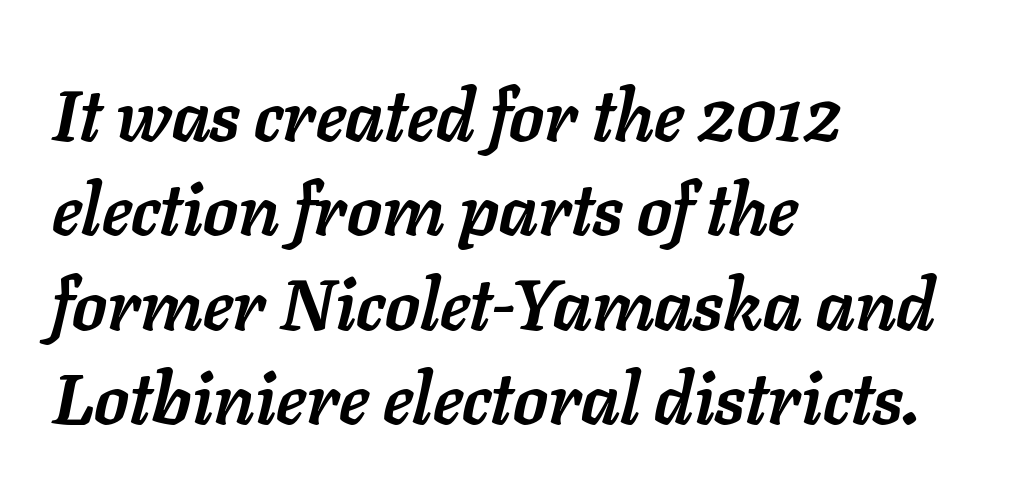
The image shows 71 px semibold type, italic (leaning right); set left-aligned, normal line spacing (1.33x), normal letter spacing, not underlined; low stroke contrast and a medium x-height.
